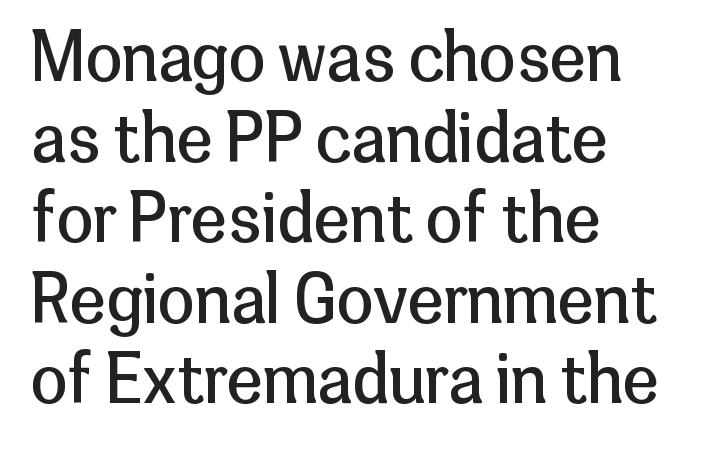
The image shows 66 px regular-weight sans-serif type, upright; set left-aligned, line spacing 1.22x, normal letter spacing, not underlined; low stroke contrast and a medium x-height.
